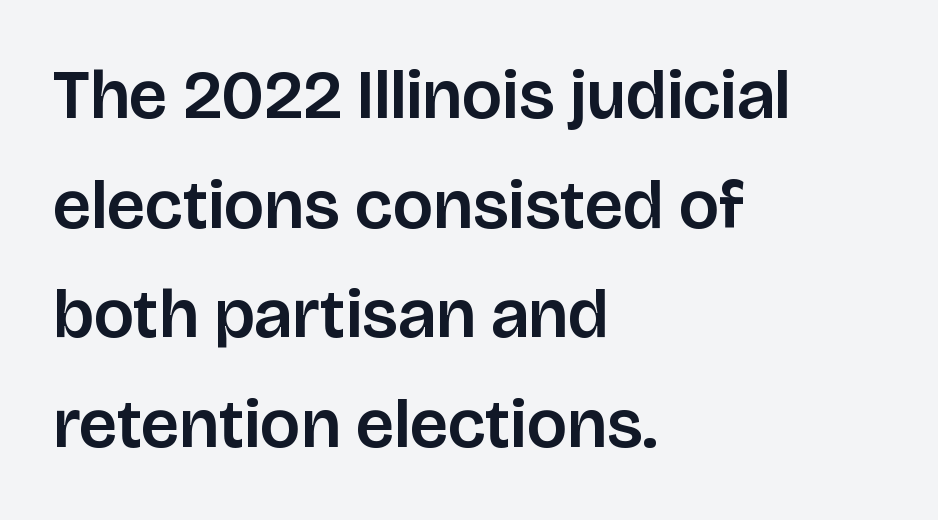
A typesetter would call this leading conventional body-copy spacing. Compared with typical body copy, the letter spacing here is the same. The area under the type is left untouched. You could not count columns in this text — the font is proportionally spaced. Reading down the block, your eye returns to a fixed left position each line. Rendered with straight, roman letterforms.
